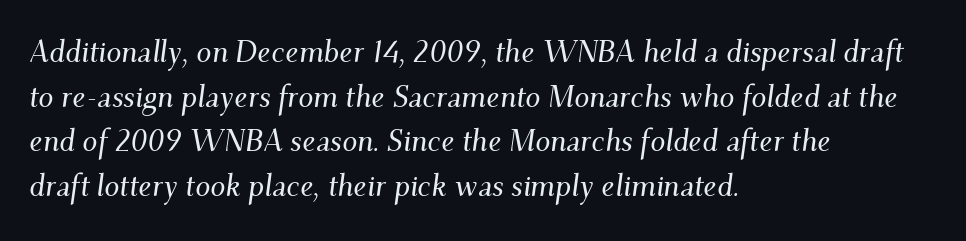
Nothing unusual about the tracking: characters are spaced as the font intends. Is the type slanted? Yes — the strokes lean at a clear angle. Words float on clear page, feet unadorned. Teacher's note: observe the even left margin — that is flush-left alignment. The space between consecutive lines is moderate.
